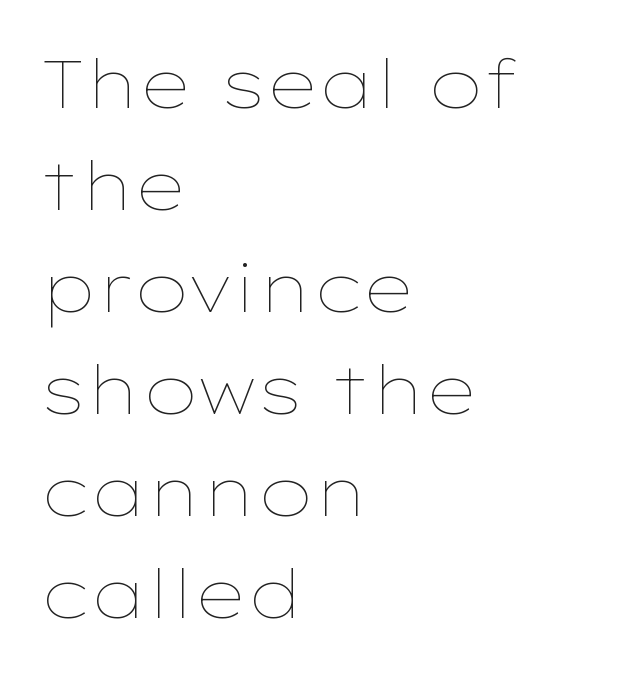
{"italic": "no", "bold": "no", "weight": "thin", "width": "wide", "stroke_contrast": "low", "x_height": "medium", "monospaced": "no", "underline": "no", "align": "left", "line_spacing": "normal", "line_spacing_ratio": 1.5, "letter_spacing": "normal", "letter_spacing_em": 0.0, "glyph_px": 68}
